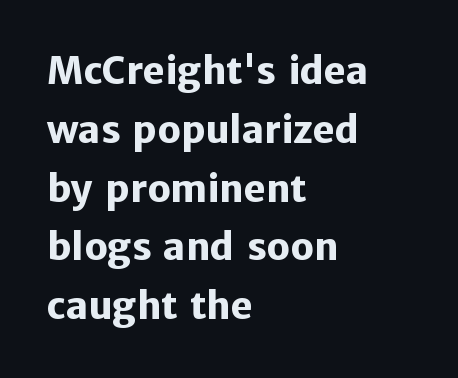
{"serif": "no", "italic": "no", "bold": "yes", "weight": "heavy", "width": "normal", "stroke_contrast": "low", "x_height": "medium", "monospaced": "no", "underline": "no", "align": "left", "line_spacing": "normal", "line_spacing_ratio": 1.59, "letter_spacing": "normal", "letter_spacing_em": 0.0, "glyph_px": 37}
